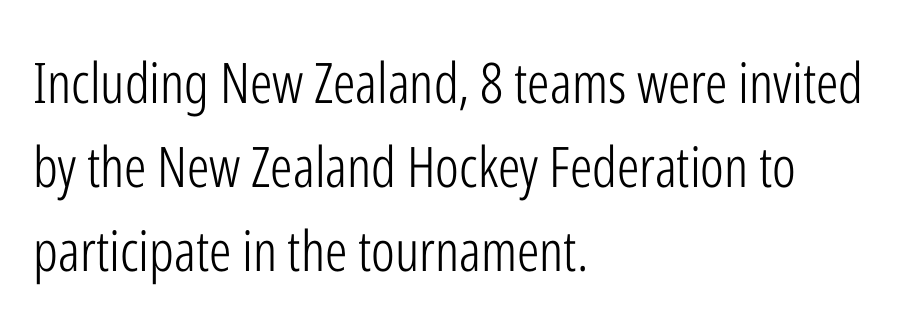
{"serif": "no", "italic": "no", "bold": "no", "weight": "light", "width": "condensed", "stroke_contrast": "low", "x_height": "medium", "monospaced": "no", "underline": "no", "align": "left", "line_spacing": "normal", "line_spacing_ratio": 1.5, "letter_spacing": "normal", "letter_spacing_em": 0.0, "glyph_px": 56}
